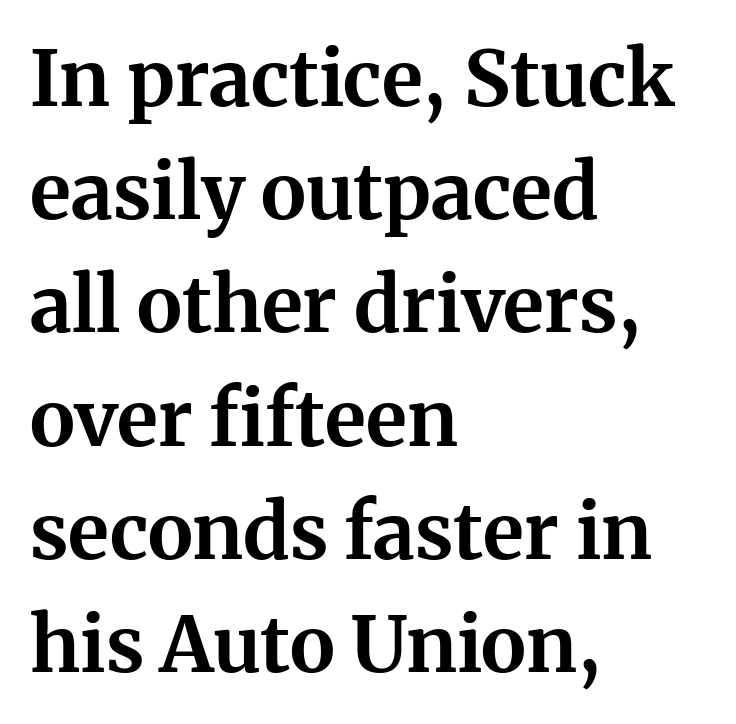
Q: Is the text bold? A: Yes.
Q: Is the text italic (slanted)? A: No, it is upright.
Q: Is the typeface a serif or a sans-serif typeface? A: Serif.
Q: Is the text underlined? A: No.
Q: How is the paragraph aligned? A: Left-aligned.
Q: Is the spacing between letters normal or unusually wide? A: Normal.
Q: Is the spacing between lines tight, normal or loose? A: Normal.
Q: Width (condensed, normal, or wide)? A: Normal.
Q: Stroke contrast? A: Medium.
Q: x-height? A: Medium.
Q: Monospaced? A: No.
